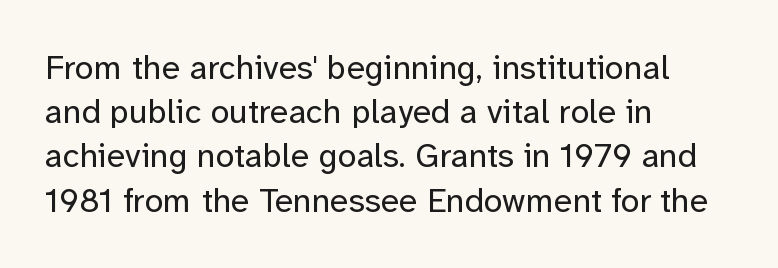
The image shows 34 px regular-weight sans-serif type, upright; set left-aligned, normal line spacing (1.3x), normal letter spacing, not underlined; low stroke contrast and a medium x-height.
